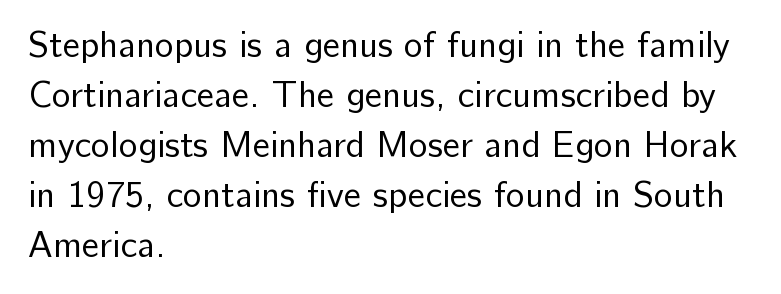
{"serif": "no", "italic": "no", "bold": "no", "weight": "regular", "width": "normal", "stroke_contrast": "low", "x_height": "medium", "monospaced": "no", "underline": "no", "align": "left", "line_spacing": "normal", "line_spacing_ratio": 1.39, "letter_spacing": "normal", "letter_spacing_em": 0.0, "glyph_px": 36}
